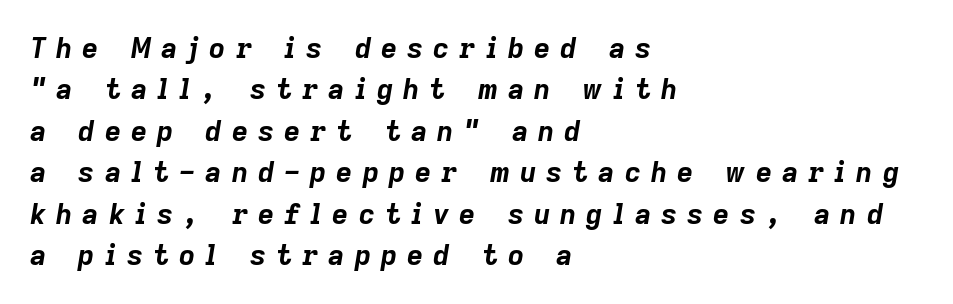
{"italic": "yes", "lean": "right", "slant_degrees": 9, "bold": "yes", "weight": "bold", "width": "normal", "stroke_contrast": "low", "x_height": "medium", "monospaced": "no", "underline": "no", "align": "left", "line_spacing": "normal", "line_spacing_ratio": 1.48, "letter_spacing": "wide", "letter_spacing_em": 0.36, "glyph_px": 28}
